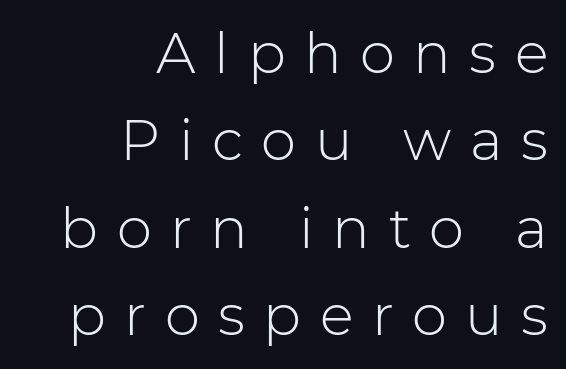
Baseline-to-baseline distance is the conventional proportion of letter height. The text block is weighted toward the right margin, trailing off unevenly leftward. Type without underlining. Each letter keeps its own natural width here, so spacing adapts to shape. The axis of the letterforms is exactly vertical.
